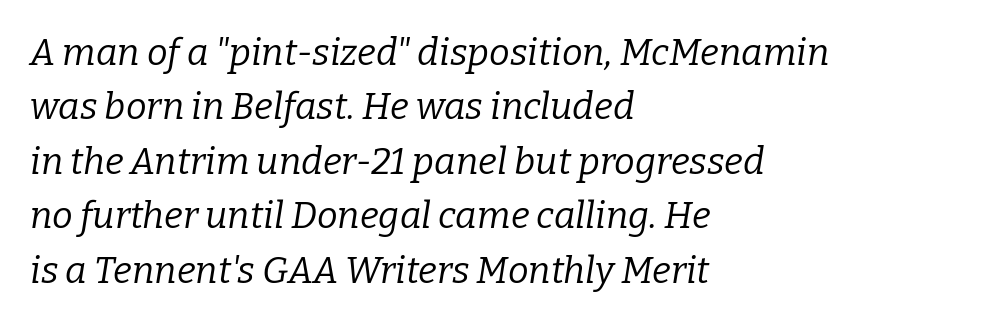
You can tell from the footed stems that serif type was used. Stem width sits at or under what a default text font uses. Honestly, the row spacing looks completely unremarkable. The glyphs look as if they've been sheared to an angle.
